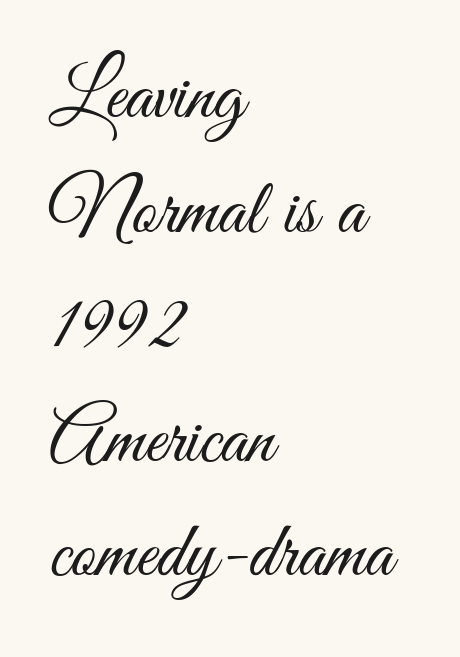
Q: Is the text bold? A: No.
Q: Is the text italic (slanted)? A: Yes.
Q: Is the typeface a serif or a sans-serif typeface? A: Sans-serif.
Q: Is the text underlined? A: No.
Q: How is the paragraph aligned? A: Left-aligned.
Q: Is the spacing between letters normal or unusually wide? A: Normal.
Q: Is the spacing between lines tight, normal or loose? A: Normal.
Q: Width (condensed, normal, or wide)? A: Condensed.
Q: Stroke contrast? A: Medium.
Q: x-height? A: Small.
Q: Monospaced? A: No.
